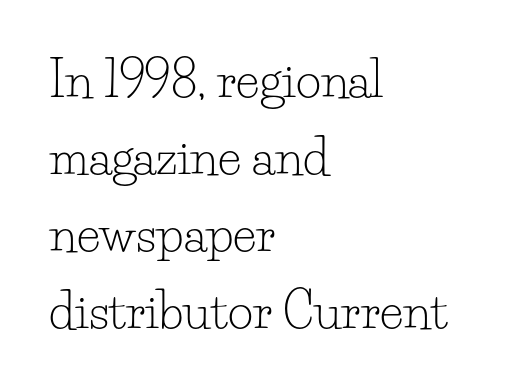
The image shows 49 px light serif type, upright; set left-aligned, normal line spacing (1.57x), normal letter spacing, not underlined; low stroke contrast and a small x-height.
